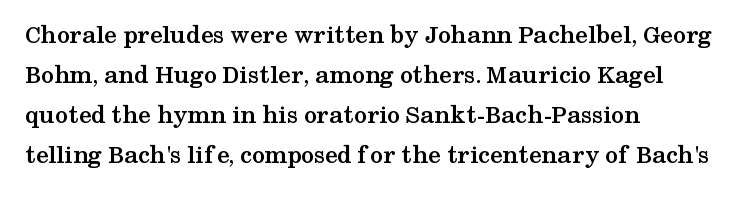
{"italic": "no", "bold": "yes", "underline": "no", "align": "left", "line_spacing": "normal", "line_spacing_ratio": 1.54, "letter_spacing": "normal", "letter_spacing_em": 0.0, "glyph_px": 26}
